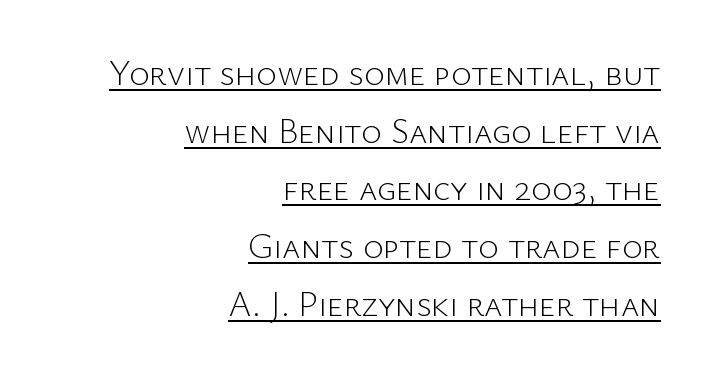
The image shows 35 px light sans-serif type, upright; set right-aligned, normal line spacing (1.65x), normal letter spacing, underlined; low stroke contrast and a medium x-height.
